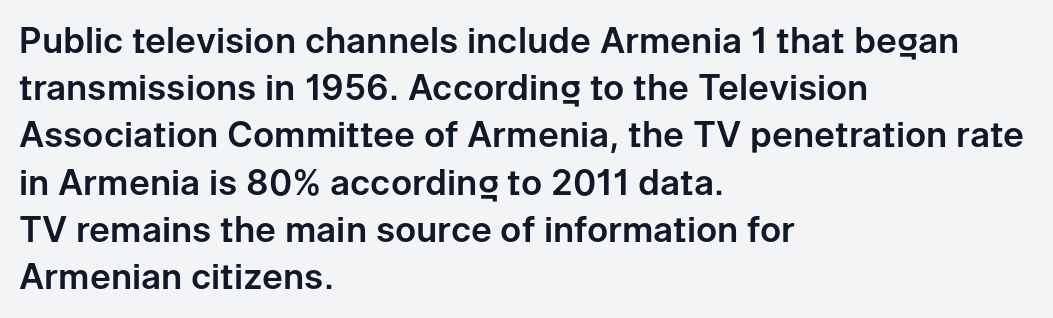
The image shows 35 px sans-serif type, upright; set left-aligned, normal line spacing (1.35x), normal letter spacing, not underlined; low stroke contrast and a medium x-height.
